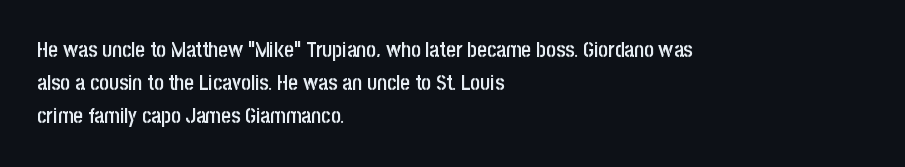
{"italic": "no", "bold": "semi", "underline": "no", "align": "left", "line_spacing": "normal", "line_spacing_ratio": 1.56, "letter_spacing": "normal", "letter_spacing_em": 0.0, "glyph_px": 21}
